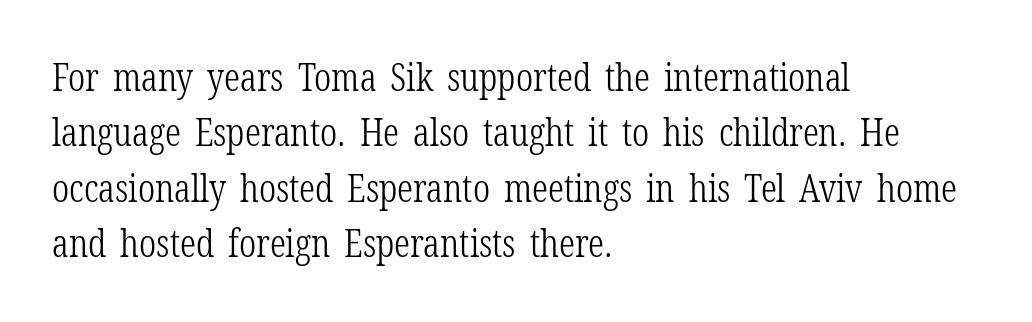
The image shows 39 px light, condensed serif type, upright; set left-aligned, normal line spacing (1.42x), normal letter spacing, not underlined; low stroke contrast and a medium x-height.
